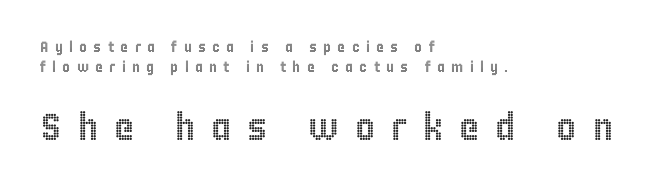
{"italic": "no", "width": "condensed", "x_height": "large", "monospaced": "no", "underline": "no", "align": "left", "line_spacing": "normal", "line_spacing_ratio": 1.36, "letter_spacing": "wide", "letter_spacing_em": 0.42, "larger_block": "second", "size_ratio": 2.53, "glyph_px": 38}
